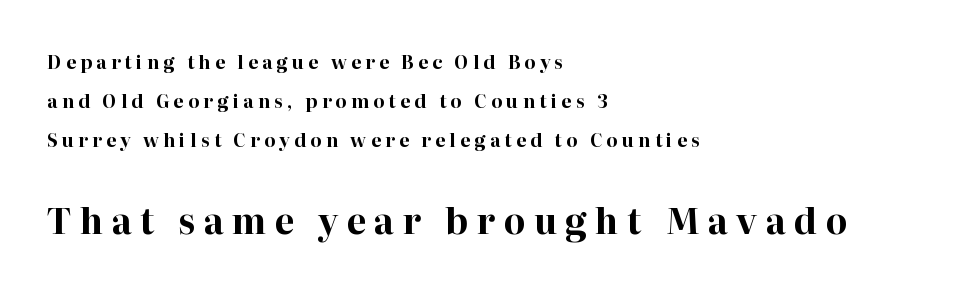
The image shows 35 px bold serif type, upright; set left-aligned, loose line spacing (2.16x), unusually wide letter spacing (+0.24 em), not underlined; the second (bottom) block is 1.94x larger; high stroke contrast and a medium x-height.
